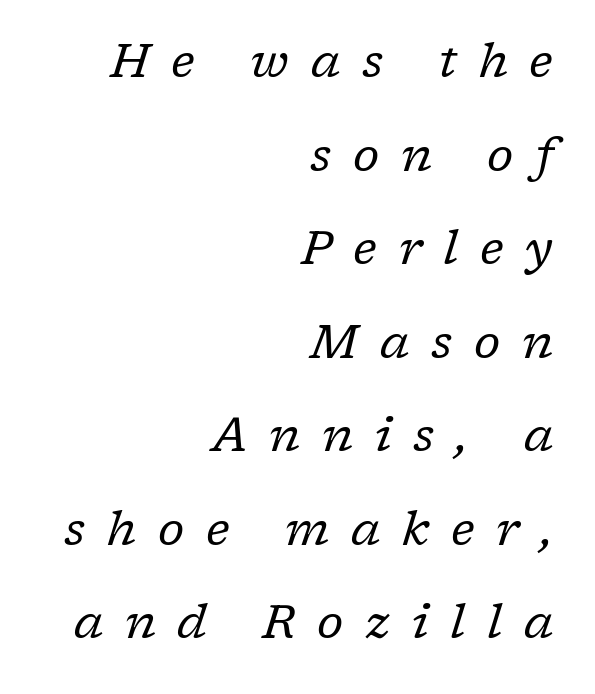
Q: Is the text bold? A: No.
Q: Is the text italic (slanted)? A: Yes, it leans right by about 17 degrees.
Q: Is the typeface a serif or a sans-serif typeface? A: Serif.
Q: Is the text underlined? A: No.
Q: How is the paragraph aligned? A: Right-aligned.
Q: Is the spacing between letters normal or unusually wide? A: Unusually wide.
Q: Is the spacing between lines tight, normal or loose? A: Loose.
Q: Width (condensed, normal, or wide)? A: Normal.
Q: Stroke contrast? A: Low.
Q: x-height? A: Medium.
Q: Monospaced? A: No.
